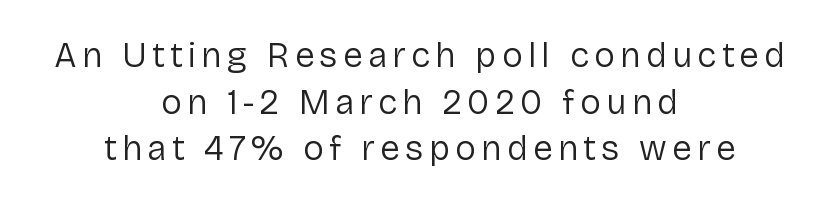
{"serif": "no", "italic": "no", "bold": "no", "weight": "regular", "width": "normal", "stroke_contrast": "low", "x_height": "medium", "monospaced": "no", "underline": "no", "align": "center", "line_spacing": "normal", "line_spacing_ratio": 1.33, "glyph_px": 35}
